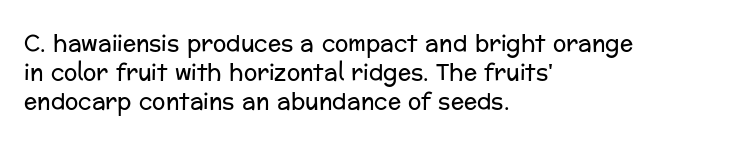
{"italic": "no", "bold": "no", "underline": "no", "align": "left", "line_spacing": "normal", "line_spacing_ratio": 1.32, "letter_spacing": "normal", "letter_spacing_em": 0.0, "glyph_px": 22}
